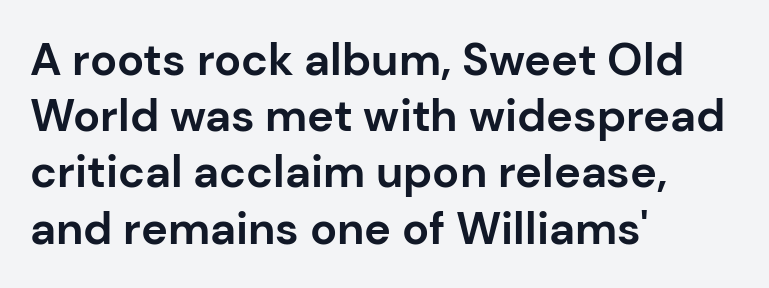
Q: Is the text bold? A: Yes.
Q: Is the text italic (slanted)? A: No, it is upright.
Q: Is the typeface a serif or a sans-serif typeface? A: Sans-serif.
Q: Is the text underlined? A: No.
Q: How is the paragraph aligned? A: Left-aligned.
Q: Is the spacing between letters normal or unusually wide? A: Normal.
Q: Is the spacing between lines tight, normal or loose? A: Normal.
Q: Width (condensed, normal, or wide)? A: Normal.
Q: Stroke contrast? A: Low.
Q: x-height? A: Medium.
Q: Monospaced? A: No.
